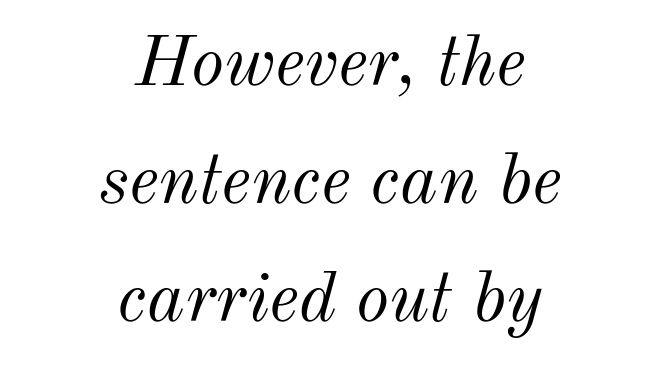
{"italic": "yes", "lean": "right", "slant_degrees": 12, "bold": "no", "weight": "light", "width": "normal", "stroke_contrast": "medium", "x_height": "small", "monospaced": "no", "underline": "no", "align": "center", "line_spacing": "normal", "line_spacing_ratio": 1.66, "letter_spacing": "normal", "letter_spacing_em": 0.0, "glyph_px": 71}
